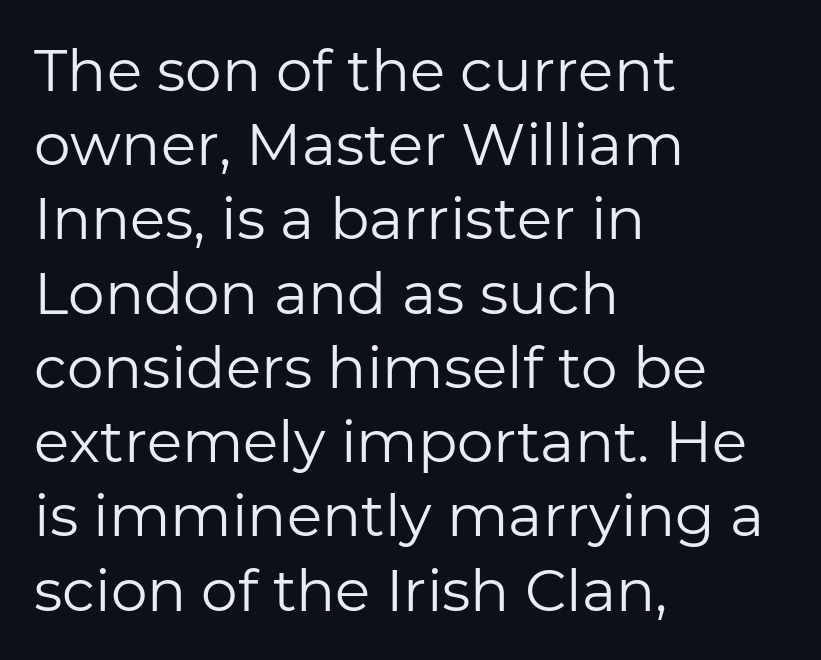
{"serif": "no", "italic": "no", "bold": "no", "weight": "regular", "width": "normal", "stroke_contrast": "low", "x_height": "medium", "monospaced": "no", "underline": "no", "align": "left", "line_spacing": "normal", "line_spacing_ratio": 1.28, "letter_spacing": "normal", "letter_spacing_em": 0.0, "glyph_px": 58}
